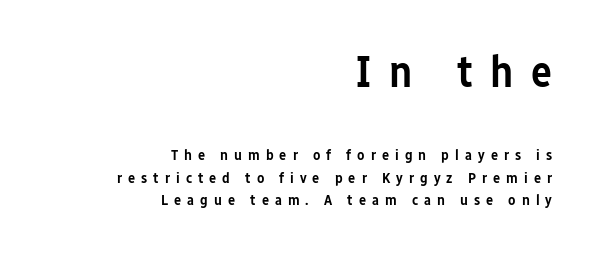
Any mark beneath the type? The region is blank. Typographically, this falls in the sans-serif category. Where is the straight margin? On the right. Here the designer chose a conventional face with non-uniform glyph widths.
